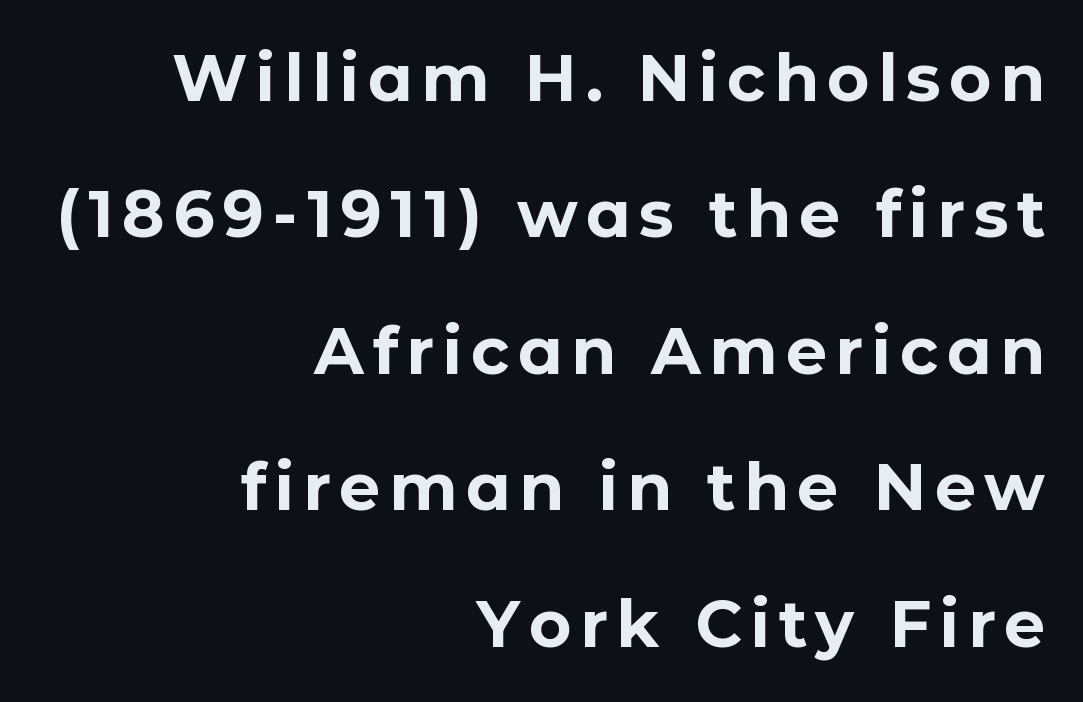
Q: Is the text bold? A: Yes.
Q: Is the text italic (slanted)? A: No, it is upright.
Q: Is the typeface a serif or a sans-serif typeface? A: Sans-serif.
Q: Is the text underlined? A: No.
Q: How is the paragraph aligned? A: Right-aligned.
Q: Is the spacing between lines tight, normal or loose? A: Loose.
Q: Width (condensed, normal, or wide)? A: Normal.
Q: Stroke contrast? A: Low.
Q: x-height? A: Medium.
Q: Monospaced? A: No.
